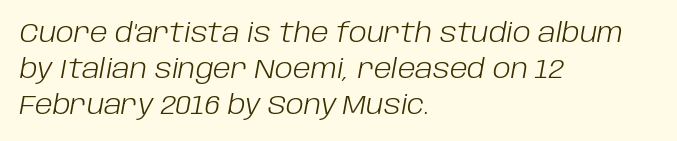
Anything drawn beneath the words? Only blank space. No heavy texture on the line: the type isn't bold. The letterforms sit shoulder to shoulder at normal distance. These lines are set flush left with a ragged right edge. These lines sit exactly where default settings would place them. Emphasis-style slanted type is in use.
